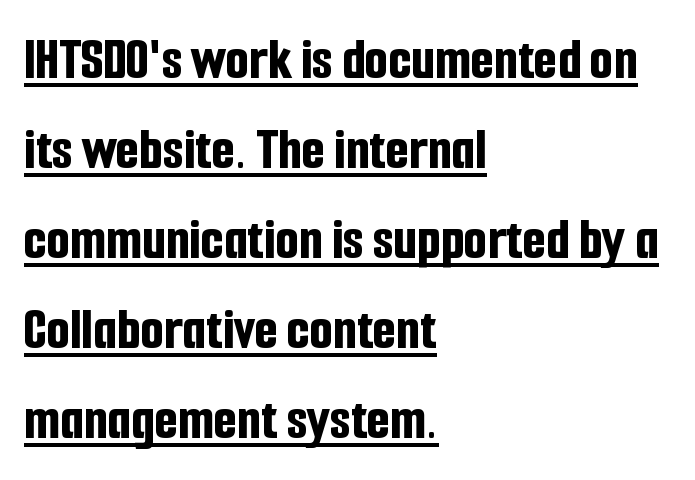
{"serif": "no", "italic": "no", "bold": "yes", "weight": "bold", "width": "condensed", "stroke_contrast": "low", "x_height": "medium", "monospaced": "no", "underline": "yes", "align": "left", "line_spacing": "normal", "line_spacing_ratio": 1.5, "letter_spacing": "normal", "letter_spacing_em": 0.0, "glyph_px": 60}
